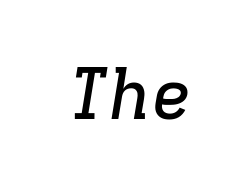
Q: Is the text italic (slanted)? A: Yes, it leans right by about 9 degrees.
Q: Is the typeface a serif or a sans-serif typeface? A: Serif.
Q: Is the text underlined? A: No.
Q: Is the spacing between letters normal or unusually wide? A: Normal.
Q: Width (condensed, normal, or wide)? A: Normal.
Q: Stroke contrast? A: Low.
Q: x-height? A: Medium.
Q: Monospaced? A: Yes.
